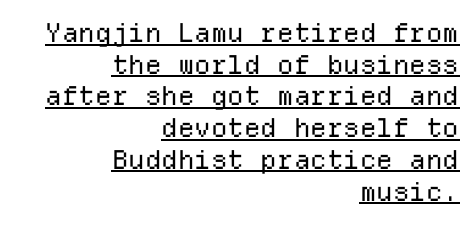
A baseline rule has been typeset under these characters. The paragraph shown leans on its right margin. Is the type heavy? It reads as light-to-regular instead. The lettering holds an erect, upright posture throughout. What stands out about the letter spacing? Nothing — it is the standard amount.
